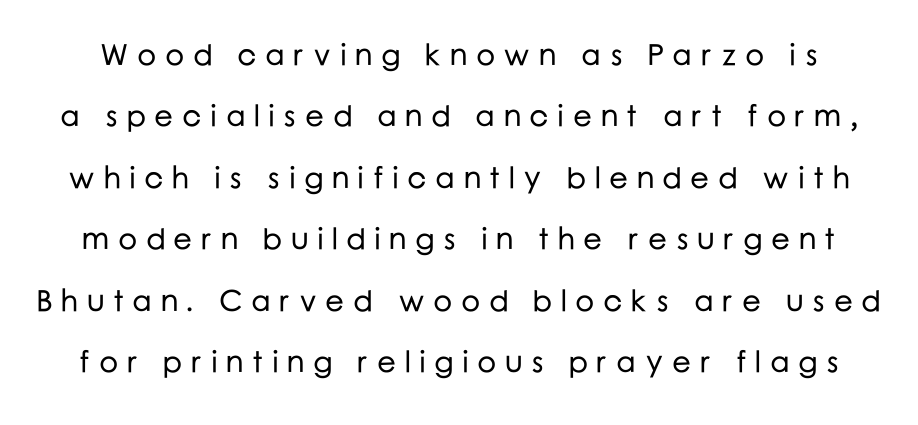
{"serif": "no", "italic": "no", "width": "normal", "stroke_contrast": "low", "x_height": "medium", "monospaced": "no", "underline": "no", "line_spacing": "loose", "line_spacing_ratio": 2.05, "letter_spacing": "wide", "letter_spacing_em": 0.28, "glyph_px": 30}
